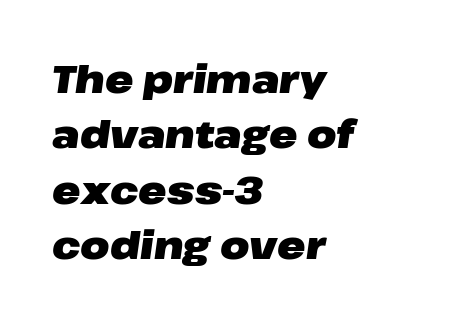
{"italic": "yes", "lean": "right", "slant_degrees": 8, "bold": "yes", "weight": "heavy", "width": "wide", "stroke_contrast": "low", "x_height": "medium", "monospaced": "no", "underline": "no", "align": "left", "line_spacing": "normal", "line_spacing_ratio": 1.46, "letter_spacing": "normal", "letter_spacing_em": 0.0, "glyph_px": 38}
